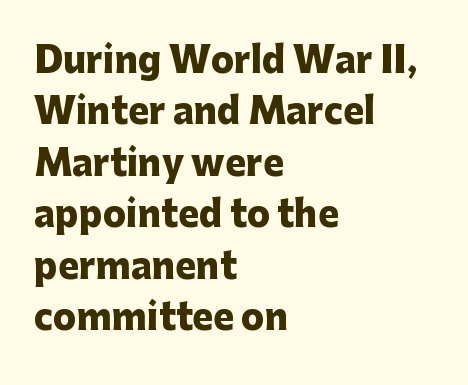
Q: Is the text bold? A: Yes.
Q: Is the text italic (slanted)? A: No, it is upright.
Q: Is the typeface a serif or a sans-serif typeface? A: Sans-serif.
Q: Is the text underlined? A: No.
Q: How is the paragraph aligned? A: Left-aligned.
Q: Is the spacing between letters normal or unusually wide? A: Normal.
Q: Is the spacing between lines tight, normal or loose? A: Normal.
Q: Width (condensed, normal, or wide)? A: Normal.
Q: Stroke contrast? A: Low.
Q: x-height? A: Medium.
Q: Monospaced? A: No.
